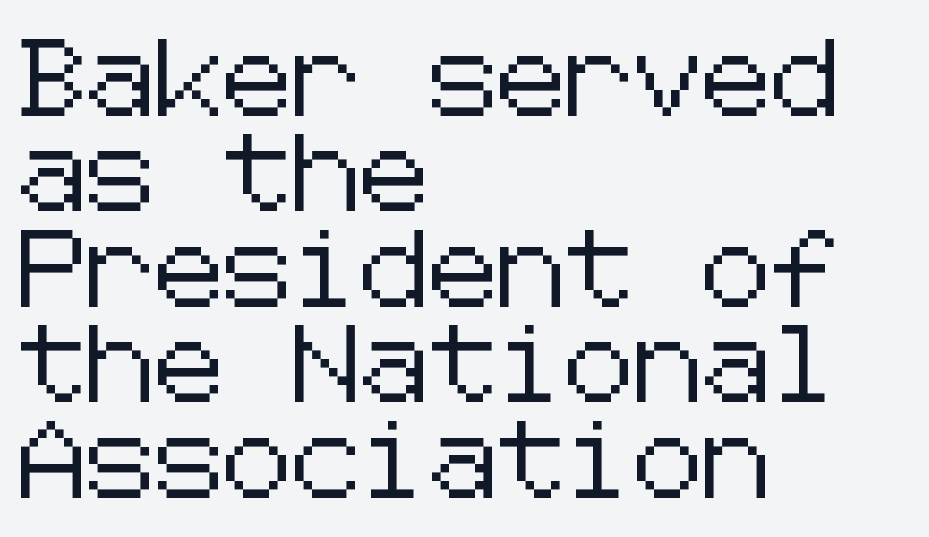
Short and long lines alike share a common starting point at left. A roman cut, with each character standing at attention. Unmarked baselines from the first word to the last. The letters sit at their default tracking, neither squeezed nor spread. The letters carry no serifs — their stems end cleanly without finishing strokes.
